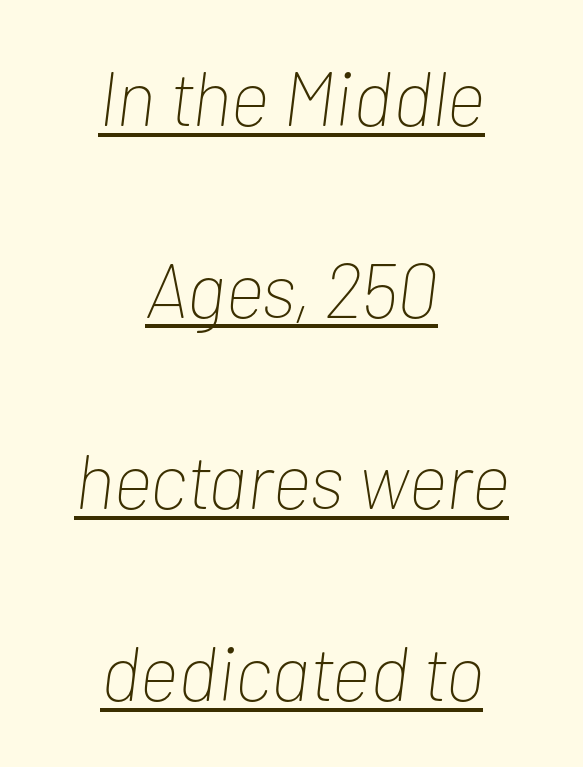
{"italic": "yes", "lean": "right", "slant_degrees": 7, "bold": "no", "weight": "thin", "width": "condensed", "stroke_contrast": "low", "x_height": "medium", "monospaced": "no", "underline": "yes", "align": "center", "line_spacing": "loose", "line_spacing_ratio": 2.49, "letter_spacing": "normal", "letter_spacing_em": 0.0, "glyph_px": 77}
